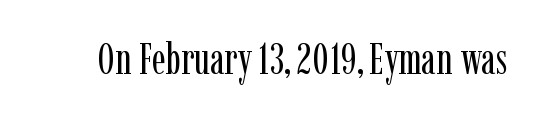
It's the straight-up-and-down kind of type. Here the glyphs are tracked normally, forming tight word shapes. Honestly, there is no underline to notice here at all. This rendering employs a face with finishing strokes, i.e., a serif. The face used here is proportionally spaced, like ordinary book or web type.
